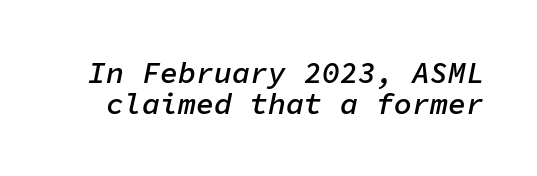
The image shows 30 px semibold type, italic (leaning right), monospaced; set tight line spacing (1.02x), normal letter spacing, not underlined; low stroke contrast and a medium x-height.
